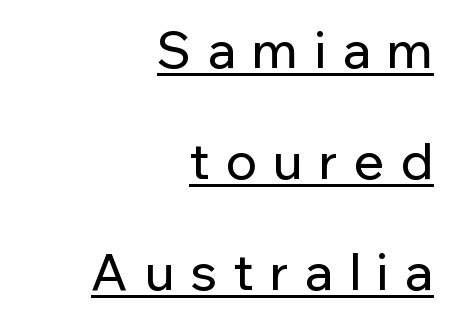
Q: Is the text italic (slanted)? A: No, it is upright.
Q: Is the typeface a serif or a sans-serif typeface? A: Sans-serif.
Q: Is the text underlined? A: Yes.
Q: How is the paragraph aligned? A: Right-aligned.
Q: Is the spacing between letters normal or unusually wide? A: Unusually wide.
Q: Is the spacing between lines tight, normal or loose? A: Loose.
Q: Width (condensed, normal, or wide)? A: Normal.
Q: Stroke contrast? A: Low.
Q: x-height? A: Medium.
Q: Monospaced? A: No.
